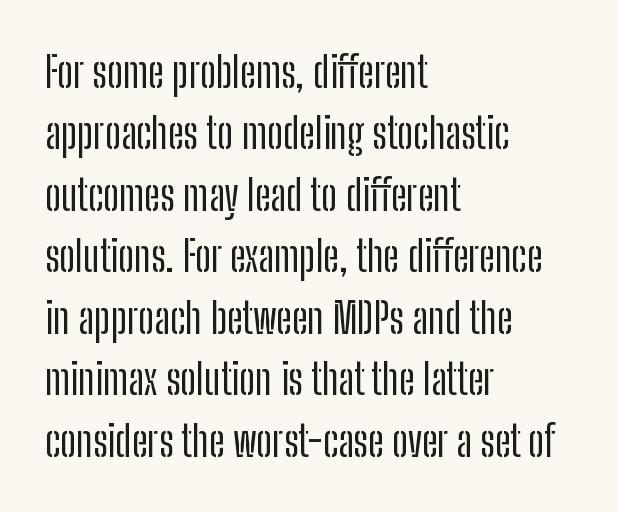
The face used here is a sans, in the tradition of grotesques and geometrics. No italicization has been applied; the sample stays upright. These lines are set flush left with a ragged right edge. These lines sit exactly where default settings would place them. Descender tails drop into unmarked territory.
